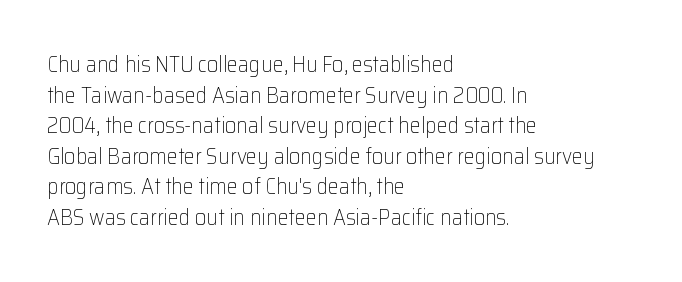
Q: Is the text bold? A: No.
Q: Is the text italic (slanted)? A: No, it is upright.
Q: Is the text underlined? A: No.
Q: How is the paragraph aligned? A: Left-aligned.
Q: Is the spacing between letters normal or unusually wide? A: Normal.
Q: Is the spacing between lines tight, normal or loose? A: Normal.
